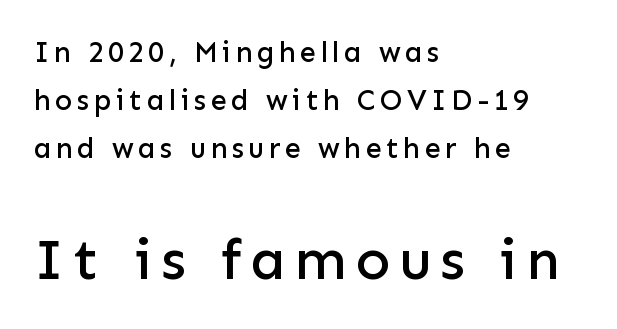
The designer left line spacing at the default. Is the lower block the larger one? Yes — the lower block carries the bigger type. Plain, unruled lines of type. A roman cut, with each character standing at attention.
